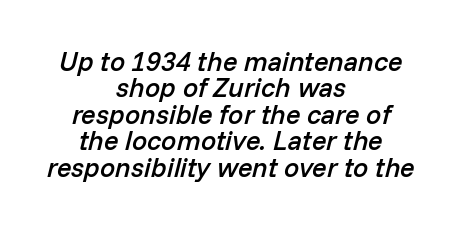
The image shows 27 px text type, italic (leaning right); set centered, tight line spacing (0.98x), normal letter spacing, not underlined.
